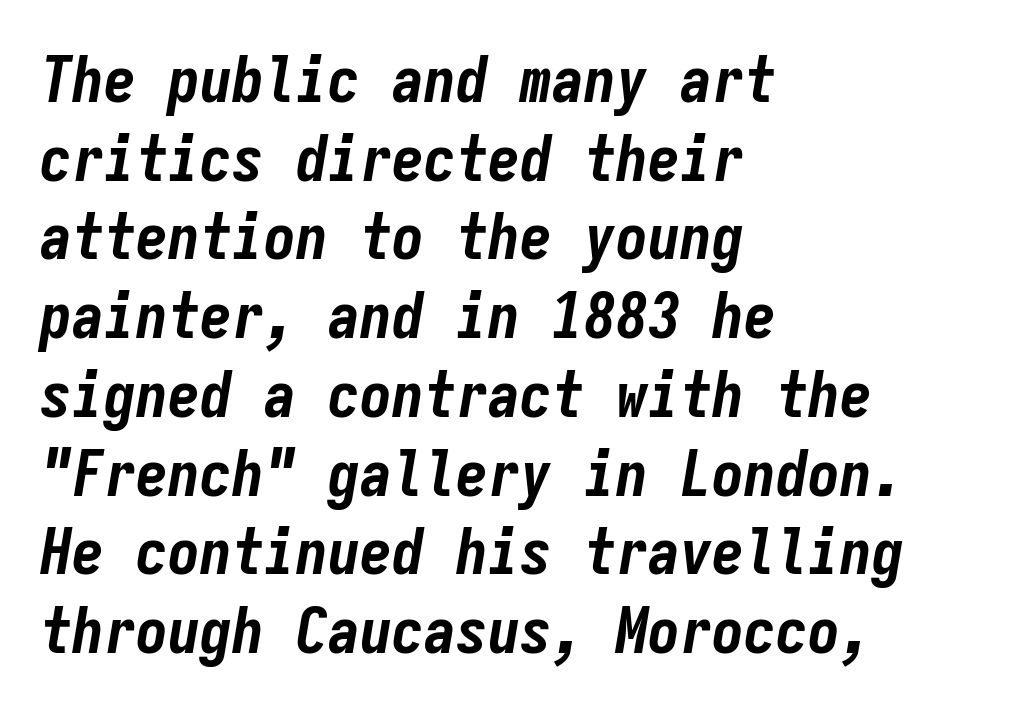
{"italic": "yes", "lean": "right", "slant_degrees": 9, "bold": "yes", "weight": "bold", "width": "condensed", "stroke_contrast": "low", "x_height": "medium", "monospaced": "yes", "underline": "no", "align": "left", "line_spacing_ratio": 1.23, "letter_spacing": "normal", "letter_spacing_em": 0.0, "glyph_px": 64}
